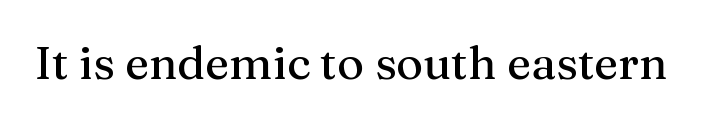
The image shows 46 px serif type, upright; set normal letter spacing, not underlined; medium stroke contrast and a medium x-height.
